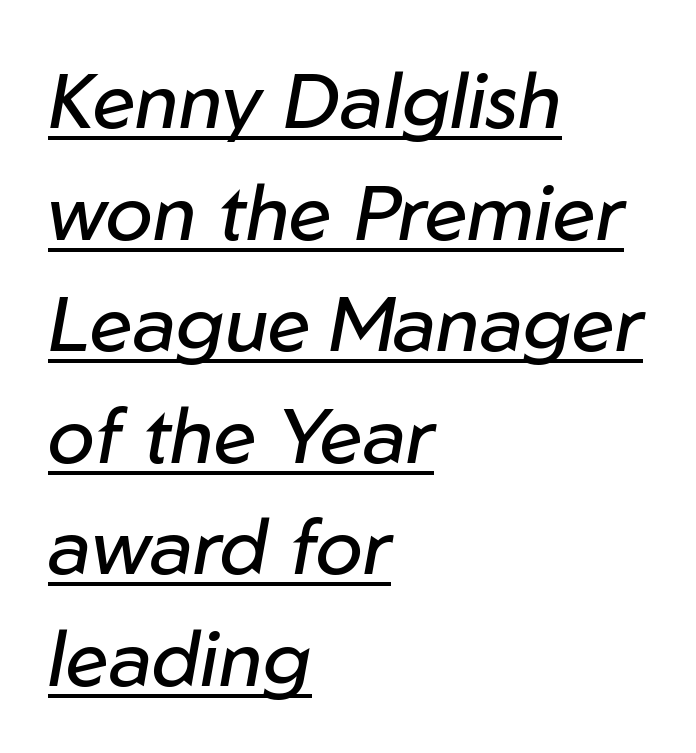
Q: Is the text bold? A: No.
Q: Is the text italic (slanted)? A: Yes, it leans right by about 10 degrees.
Q: Is the text underlined? A: Yes.
Q: How is the paragraph aligned? A: Left-aligned.
Q: Is the spacing between letters normal or unusually wide? A: Normal.
Q: Is the spacing between lines tight, normal or loose? A: Normal.
Q: Width (condensed, normal, or wide)? A: Normal.
Q: Stroke contrast? A: Low.
Q: x-height? A: Medium.
Q: Monospaced? A: No.
